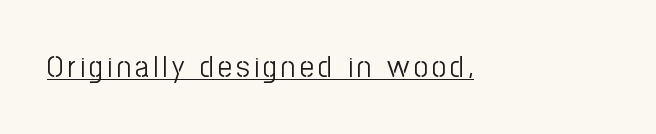
The image shows 31 px light, condensed sans-serif type, upright; set underlined; low stroke contrast and a medium x-height.
